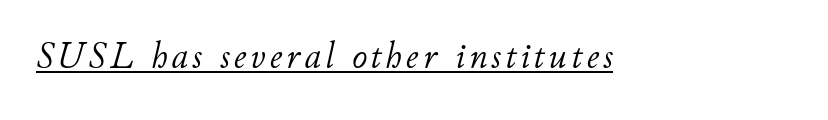
Ink coverage per letter is moderate at most. A continuous stroke trails under the words, as in a hyperlink. Looks like regular typesetting: each glyph gets only the width it needs. Tall strokes in this sample are angled rather than plumb.
